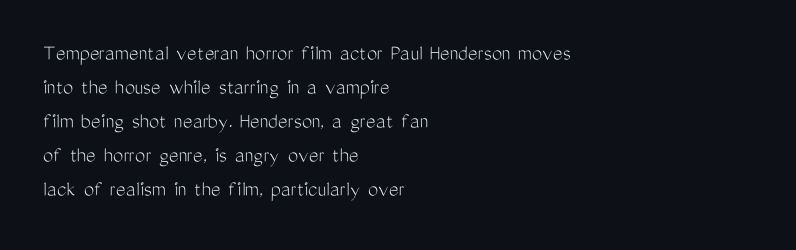
Q: Is the text bold? A: No.
Q: Is the text italic (slanted)? A: No, it is upright.
Q: Is the text underlined? A: No.
Q: How is the paragraph aligned? A: Left-aligned.
Q: Is the spacing between letters normal or unusually wide? A: Normal.
Q: Is the spacing between lines tight, normal or loose? A: Normal.
